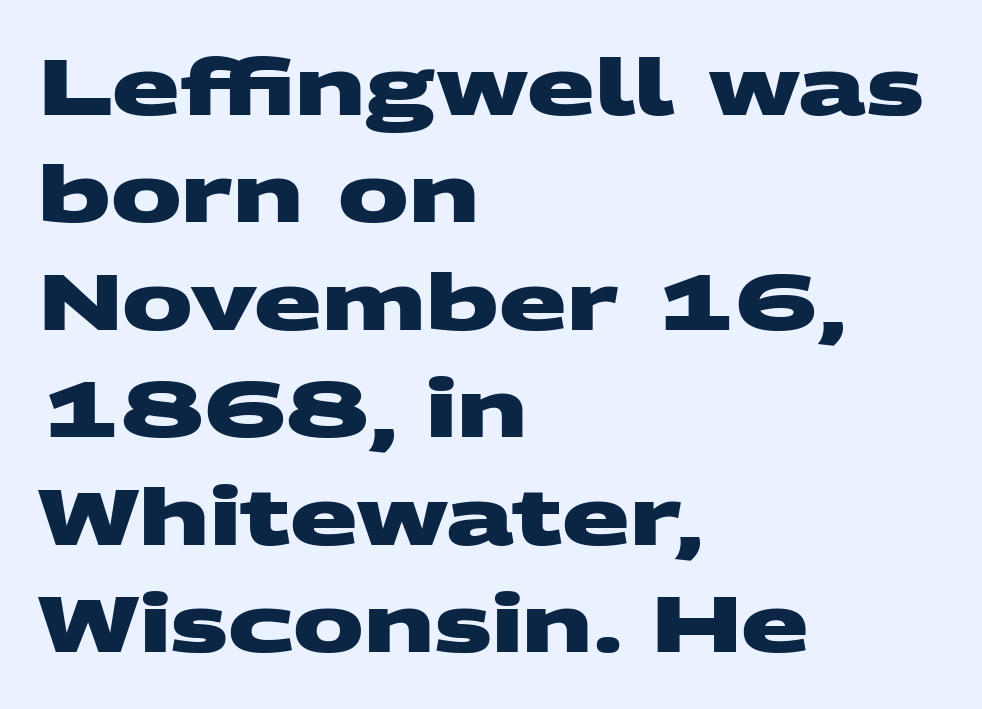
{"serif": "no", "bold": "yes", "weight": "heavy", "width": "wide", "stroke_contrast": "medium", "x_height": "large", "monospaced": "no", "underline": "no", "align": "left", "line_spacing": "normal", "line_spacing_ratio": 1.36, "letter_spacing": "normal", "letter_spacing_em": 0.0, "glyph_px": 79}
